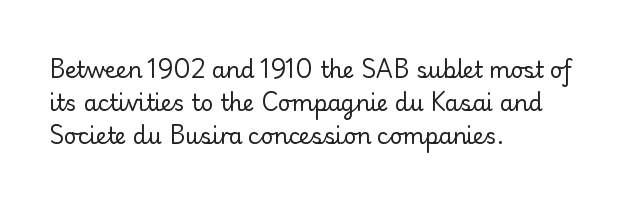
In terms of leading, this rendering sits right in the middle. Quick note: not italic, upright. Stems here are at most as thick as an everyday book face. Letter spacing: default.
